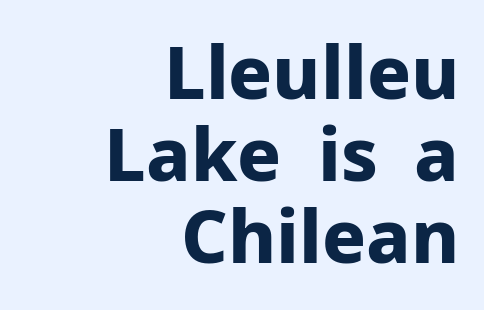
Q: Is the text bold? A: Yes.
Q: Is the text italic (slanted)? A: No, it is upright.
Q: Is the typeface a serif or a sans-serif typeface? A: Sans-serif.
Q: Is the text underlined? A: No.
Q: How is the paragraph aligned? A: Right-aligned.
Q: Is the spacing between letters normal or unusually wide? A: Normal.
Q: Is the spacing between lines tight, normal or loose? A: Tight.
Q: Width (condensed, normal, or wide)? A: Normal.
Q: Stroke contrast? A: Low.
Q: x-height? A: Medium.
Q: Monospaced? A: No.
